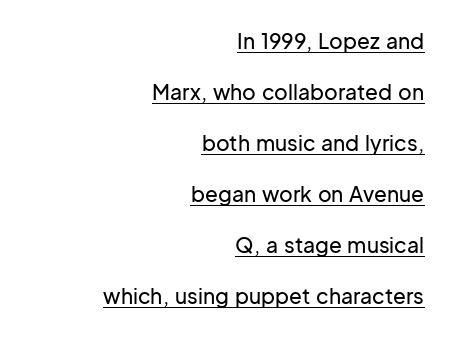
Does the copy run flush right? Yes — the right margin is perfectly even. Short note: letters normally spaced. Successive baselines arrive slowly, with a big drop between each. Quick note: underline on. Designer's note — italics off, roman on.
